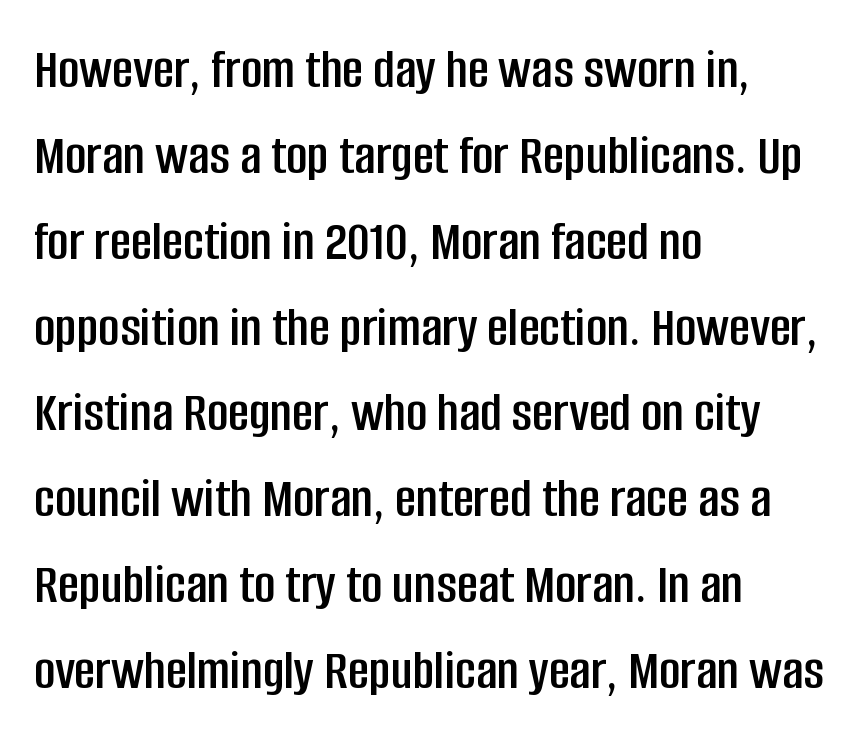
What kind of face is this? One without serifs — a sans. Default kerning and tracking; the words read as compact shapes. Characters remain perfectly vertical along every line. Horizontal bands of white between lines are of average thickness.
